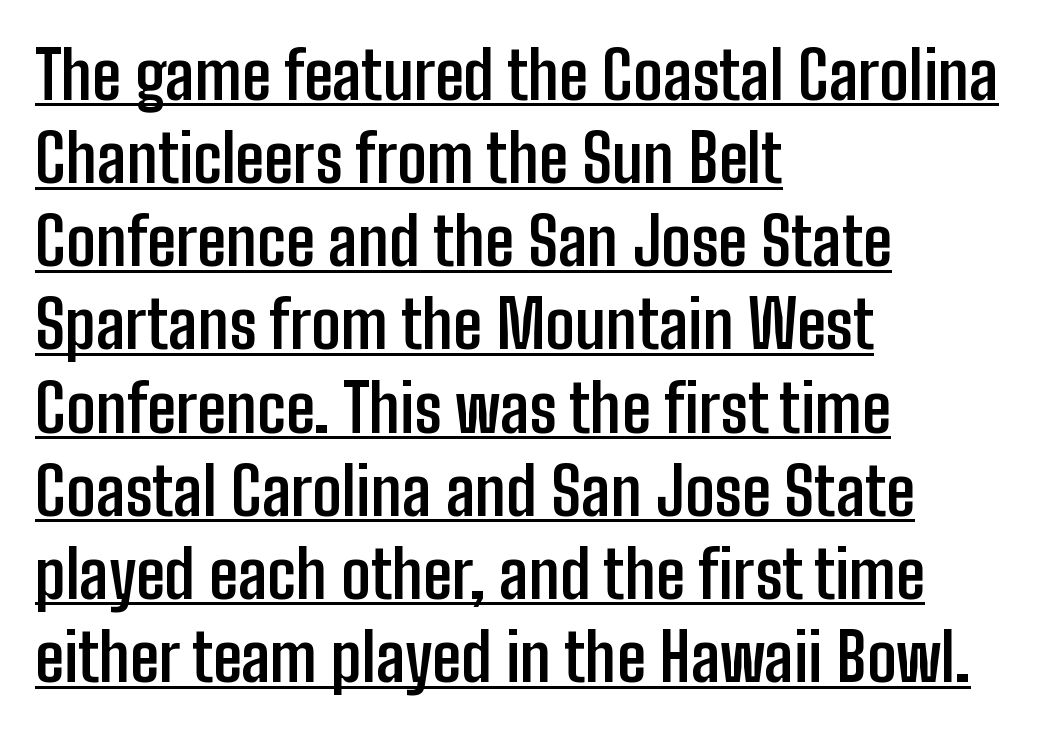
The image shows 66 px semibold, condensed sans-serif type, upright; set left-aligned, normal line spacing (1.26x), normal letter spacing, underlined; low stroke contrast and a medium x-height.
